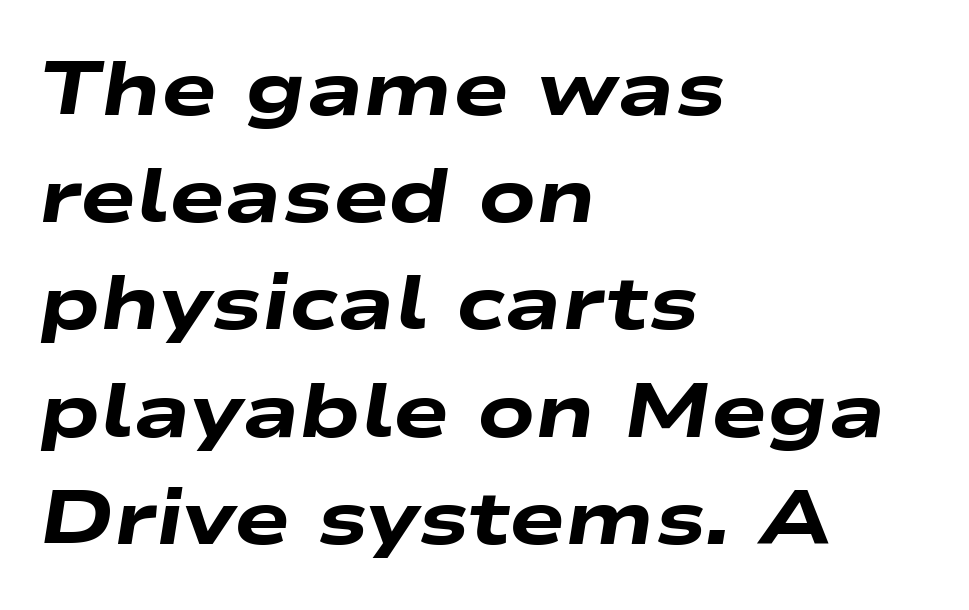
The tracking reads as untouched default to a designer's eye. The letters advance in unequal steps, a hallmark of proportional type. These lines were composed using italics. Rule under the text: the space is simply empty. Summary of weight: heavy, a full bold.
